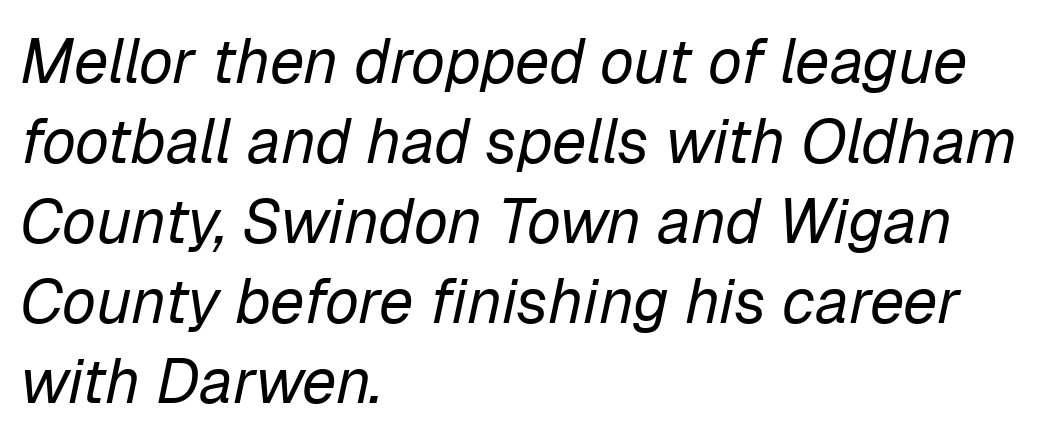
{"italic": "yes", "lean": "right", "slant_degrees": 12, "bold": "no", "weight": "regular", "width": "normal", "stroke_contrast": "low", "x_height": "medium", "monospaced": "no", "underline": "no", "align": "left", "line_spacing": "normal", "line_spacing_ratio": 1.29, "letter_spacing": "normal", "letter_spacing_em": 0.0, "glyph_px": 62}
